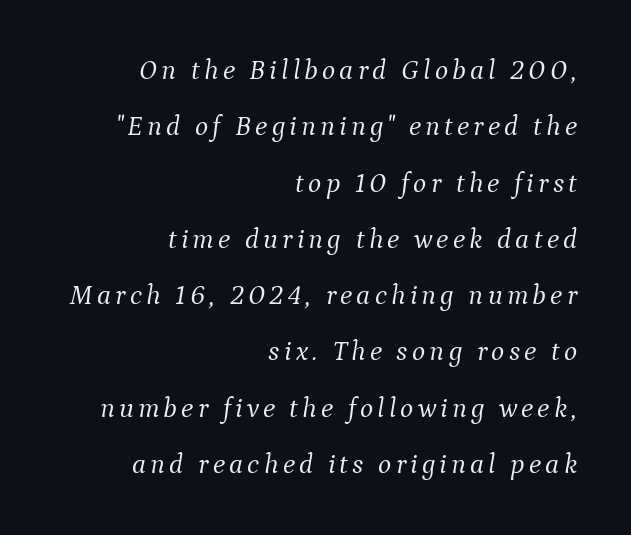
Q: Is the text bold? A: No.
Q: Is the text italic (slanted)? A: Yes, it leans right by about 9 degrees.
Q: Is the typeface a serif or a sans-serif typeface? A: Serif.
Q: Is the text underlined? A: No.
Q: How is the paragraph aligned? A: Right-aligned.
Q: Is the spacing between lines tight, normal or loose? A: Loose.
Q: Width (condensed, normal, or wide)? A: Normal.
Q: Stroke contrast? A: Medium.
Q: x-height? A: Medium.
Q: Monospaced? A: No.
